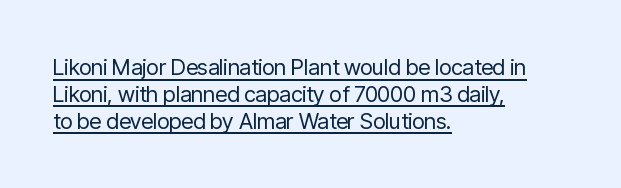
A student would call this left alignment; a typographer would say flush left, rag right. Vertical stems look standard width or narrower in stroke. Glyph-to-glyph distance matches everyday printed text. Posture: upright roman. Students, observe the line beneath the letters — that is underlining.
